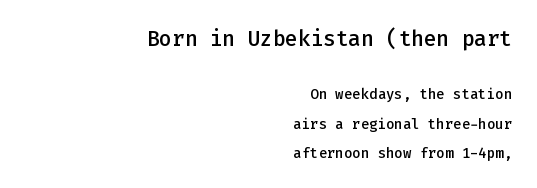
The image shows 21 px text type, upright; set right-aligned, loose line spacing (2.08x), normal letter spacing, not underlined; the first (top) block is 1.5x larger.
